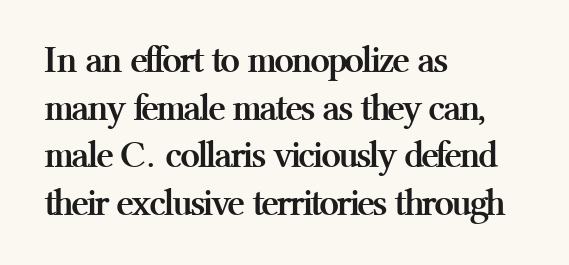
The face used here is proportionally spaced, like ordinary book or web type. Rule under the text: the space is simply empty. Students, note that the glyphs here touch the page at normal intervals. Check where the strokes stop: tiny serifs finish them off.
